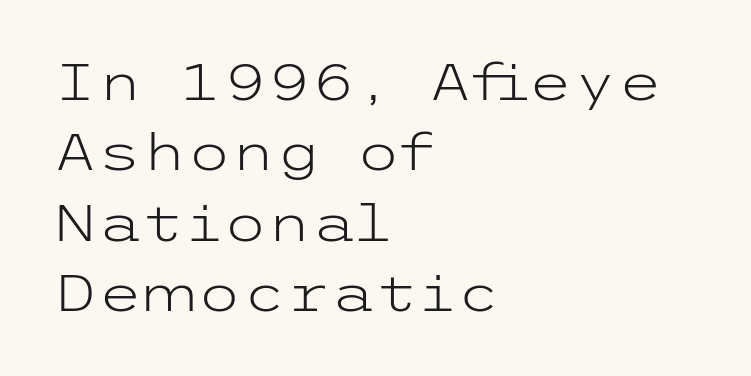
Q: Is the text bold? A: No.
Q: Is the text italic (slanted)? A: No, it is upright.
Q: Is the typeface a serif or a sans-serif typeface? A: Sans-serif.
Q: Is the text underlined? A: No.
Q: How is the paragraph aligned? A: Left-aligned.
Q: Is the spacing between letters normal or unusually wide? A: Normal.
Q: Is the spacing between lines tight, normal or loose? A: Normal.
Q: Width (condensed, normal, or wide)? A: Wide.
Q: Stroke contrast? A: Low.
Q: x-height? A: Medium.
